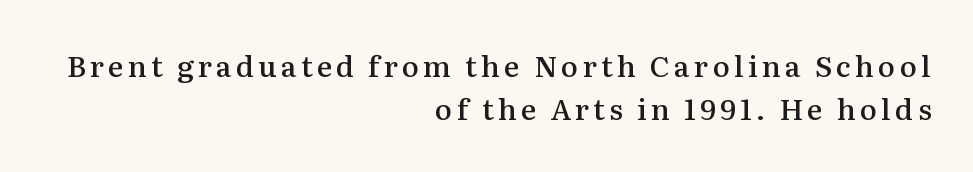
{"serif": "yes", "italic": "no", "bold": "semi", "weight": "semibold", "width": "normal", "stroke_contrast": "medium", "x_height": "medium", "monospaced": "no", "underline": "no", "align": "right", "line_spacing": "normal", "line_spacing_ratio": 1.5, "glyph_px": 29}
